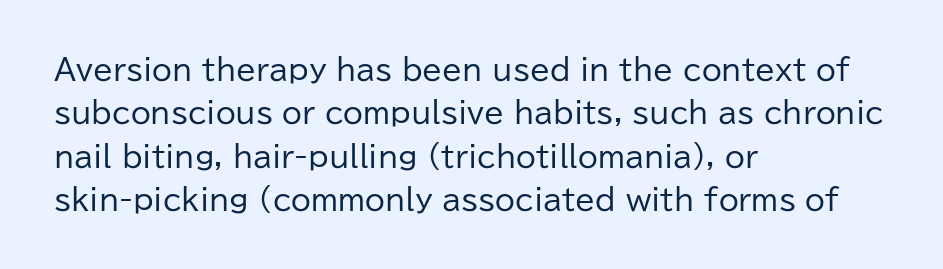
The image shows 29 px regular-weight sans-serif type, upright; set left-aligned, normal line spacing (1.5x), normal letter spacing, not underlined; low stroke contrast and a medium x-height.
